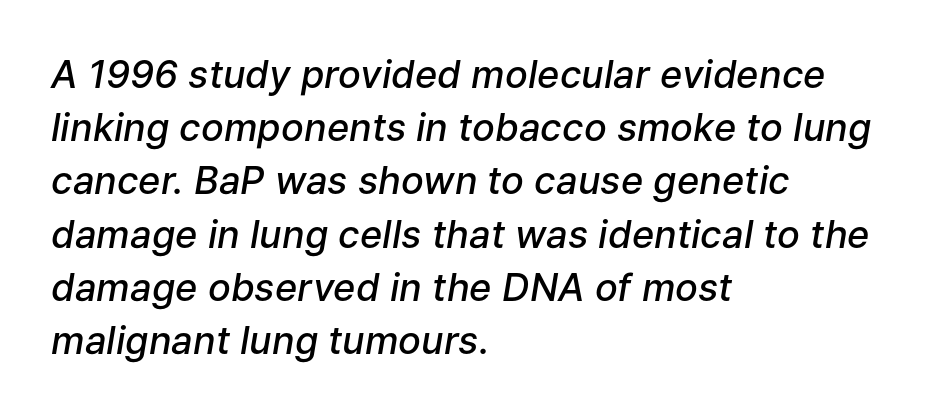
In terms of posture, this sample is oblique. Notice the strokes are somewhat thickened but not fully heavy: this is a semibold. The string is rendered with underlining switched off. Each word holds together tightly as a unit, with standard inter-letter gaps. Line beginnings align vertically; line endings do not.
